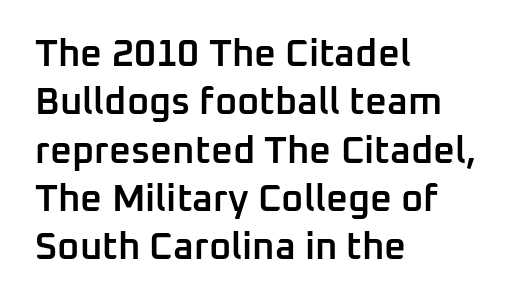
{"serif": "no", "italic": "no", "bold": "semi", "weight": "semibold", "width": "normal", "stroke_contrast": "low", "x_height": "medium", "monospaced": "no", "underline": "no", "align": "left", "line_spacing": "normal", "line_spacing_ratio": 1.27, "letter_spacing": "normal", "letter_spacing_em": 0.0, "glyph_px": 38}
